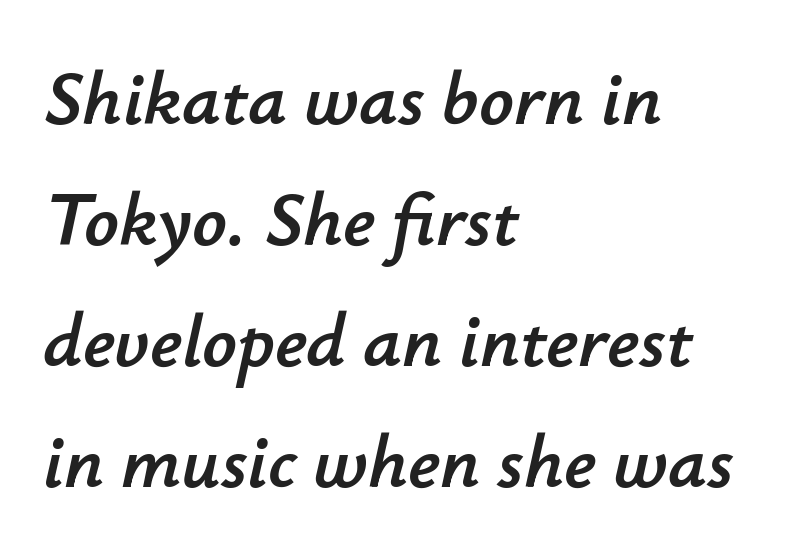
Q: Is the text italic (slanted)? A: Yes, it leans right by about 12 degrees.
Q: Is the text underlined? A: No.
Q: How is the paragraph aligned? A: Left-aligned.
Q: Is the spacing between letters normal or unusually wide? A: Normal.
Q: Is the spacing between lines tight, normal or loose? A: Normal.
Q: Width (condensed, normal, or wide)? A: Normal.
Q: Stroke contrast? A: Low.
Q: x-height? A: Small.
Q: Monospaced? A: No.
